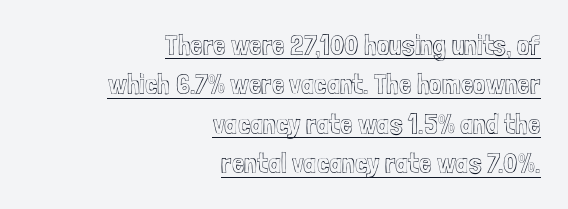
{"italic": "no", "width": "condensed", "x_height": "medium", "monospaced": "no", "underline": "yes", "align": "right", "line_spacing": "normal", "line_spacing_ratio": 1.41, "letter_spacing": "normal", "letter_spacing_em": 0.0, "glyph_px": 28}
